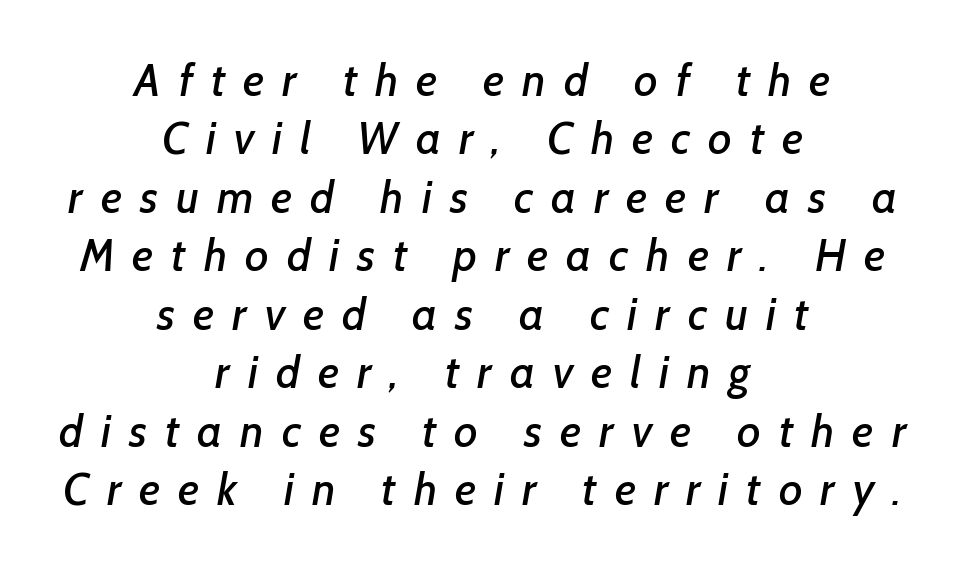
The image shows 45 px sans-serif type; set centered, normal line spacing (1.3x), unusually wide letter spacing (+0.4 em), not underlined; low stroke contrast and a medium x-height.
